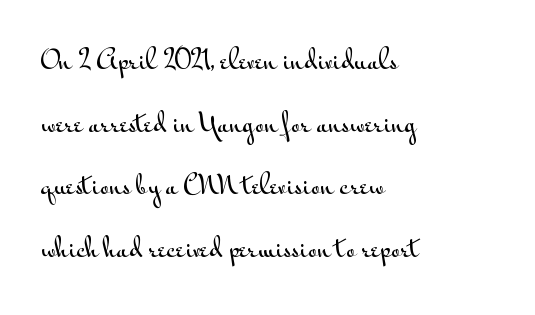
Q: Is the text underlined? A: No.
Q: How is the paragraph aligned? A: Left-aligned.
Q: Is the spacing between letters normal or unusually wide? A: Normal.
Q: Is the spacing between lines tight, normal or loose? A: Loose.
